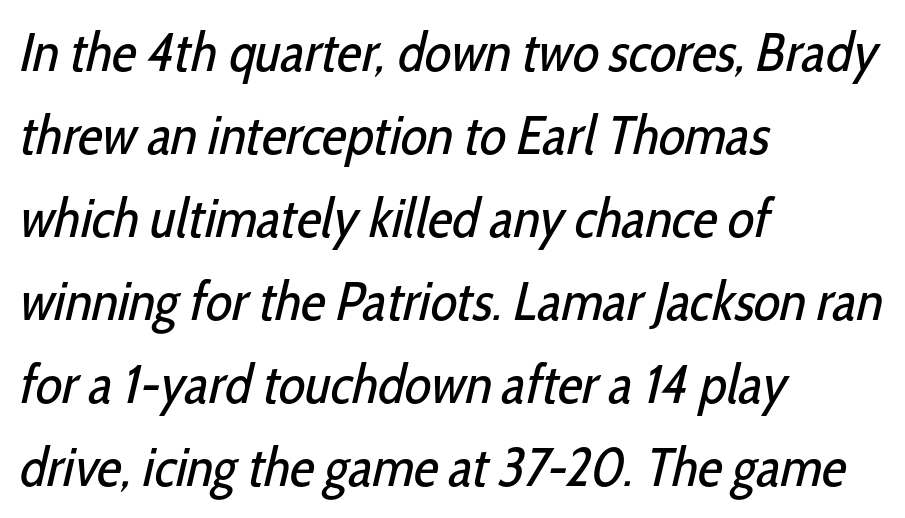
Evenly set lines give the paragraph a standard silhouette. Decoration check: the copy has no underline. The rendering anchors every line to the left-hand side. The rendering uses natural spacing where letterforms have individual widths.
